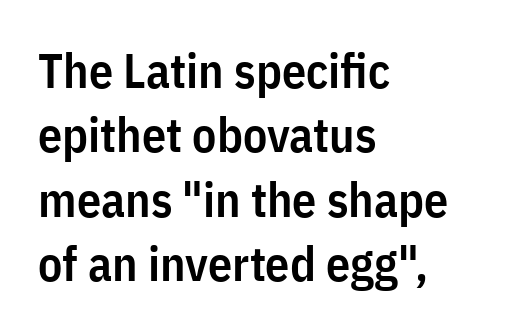
{"serif": "no", "italic": "no", "bold": "semi", "weight": "semibold", "width": "condensed", "stroke_contrast": "low", "x_height": "medium", "monospaced": "no", "underline": "no", "align": "left", "line_spacing": "normal", "line_spacing_ratio": 1.34, "letter_spacing": "normal", "letter_spacing_em": 0.0, "glyph_px": 48}
